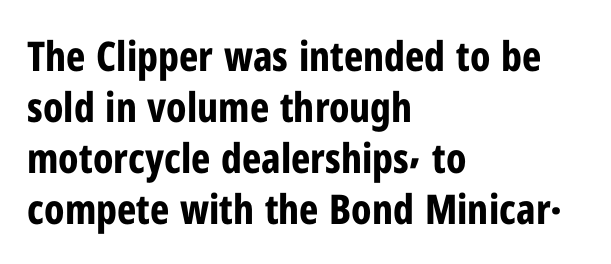
The image shows 41 px bold, condensed sans-serif type, upright; set left-aligned, line spacing 1.24x, normal letter spacing, not underlined; low stroke contrast and a medium x-height.
